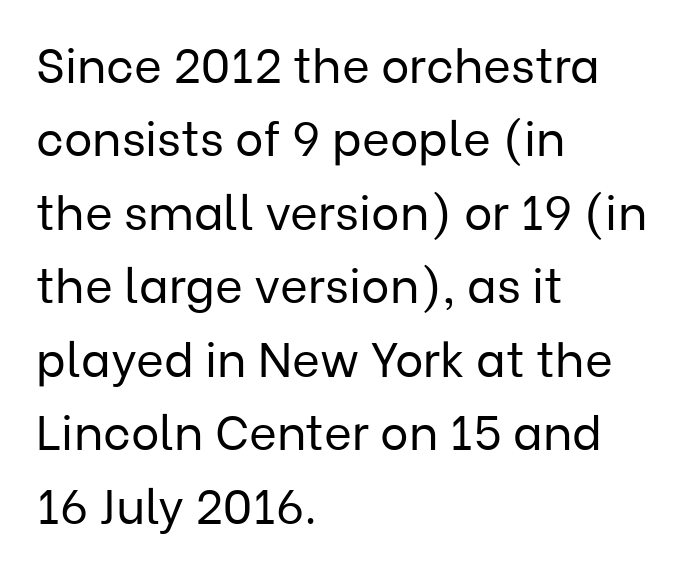
{"serif": "no", "italic": "no", "bold": "no", "weight": "regular", "width": "normal", "stroke_contrast": "low", "x_height": "medium", "monospaced": "no", "underline": "no", "align": "left", "line_spacing": "normal", "line_spacing_ratio": 1.53, "letter_spacing": "normal", "letter_spacing_em": 0.0, "glyph_px": 48}
